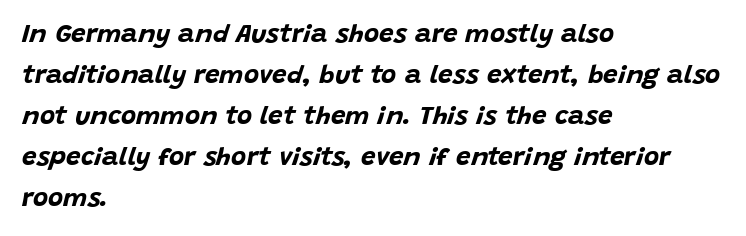
{"italic": "yes", "lean": "right", "slant_degrees": 15, "bold": "yes", "underline": "no", "align": "left", "line_spacing": "normal", "line_spacing_ratio": 1.58, "letter_spacing": "normal", "letter_spacing_em": 0.0, "glyph_px": 26}
